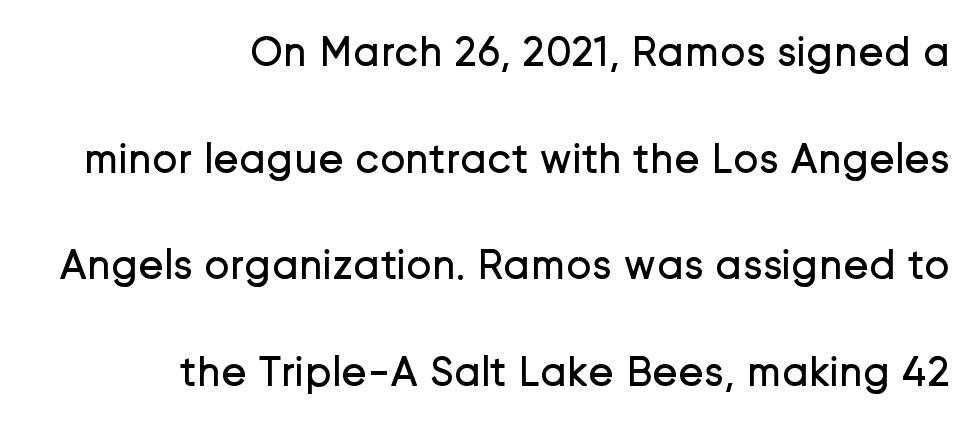
The image shows 43 px regular-weight sans-serif type, upright; set right-aligned, loose line spacing (2.48x), normal letter spacing, not underlined; low stroke contrast and a medium x-height.
